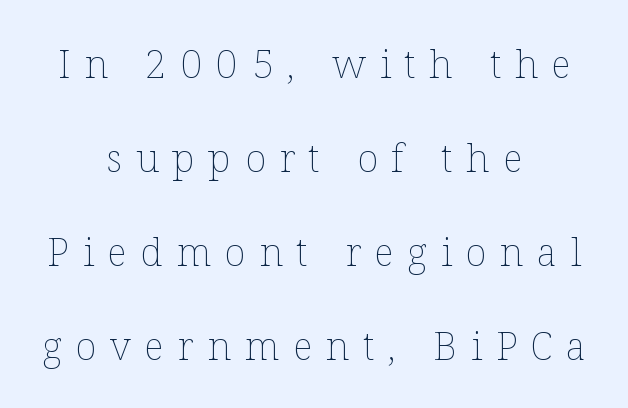
{"italic": "no", "bold": "no", "weight": "thin", "width": "normal", "stroke_contrast": "low", "x_height": "medium", "monospaced": "no", "underline": "no", "align": "center", "line_spacing": "loose", "line_spacing_ratio": 2.41, "letter_spacing": "wide", "letter_spacing_em": 0.35, "glyph_px": 39}
